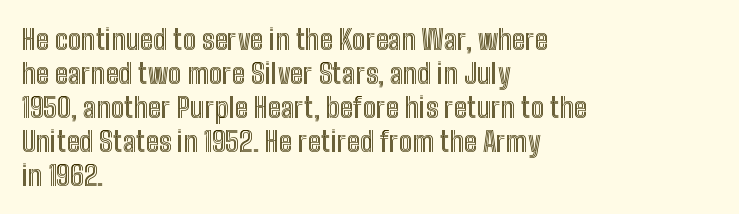
Character widths vary here, with narrow letters taking less room than wide ones. Words float on clear page, feet unadorned. The passage is arranged the way most books set body copy — flush left. Here the glyphs are tracked normally, forming tight word shapes. Italic? Not at all — the glyphs are vertical.
